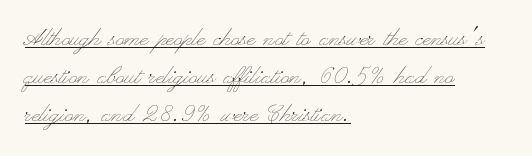
{"bold": "no", "weight": "thin", "width": "wide", "stroke_contrast": "low", "x_height": "small", "monospaced": "no", "underline": "yes", "align": "left", "line_spacing": "normal", "line_spacing_ratio": 1.31, "letter_spacing": "normal", "letter_spacing_em": 0.0, "glyph_px": 29}
